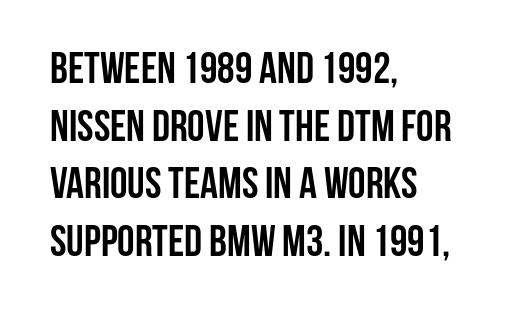
The image shows 44 px semibold, condensed sans-serif type, upright; set left-aligned, normal line spacing (1.31x), normal letter spacing, not underlined; low stroke contrast and a large x-height.
